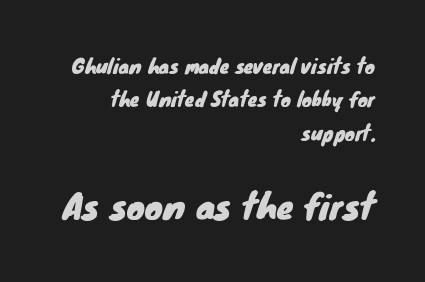
Q: Is the typeface a serif or a sans-serif typeface? A: Sans-serif.
Q: Is the text underlined? A: No.
Q: How is the paragraph aligned? A: Right-aligned.
Q: Is the spacing between letters normal or unusually wide? A: Normal.
Q: Which block of text is set in a larger size, the first (top) or the second (bottom)? A: The second (bottom) one.
Q: Width (condensed, normal, or wide)? A: Normal.
Q: Stroke contrast? A: Low.
Q: x-height? A: Small.
Q: Monospaced? A: No.
